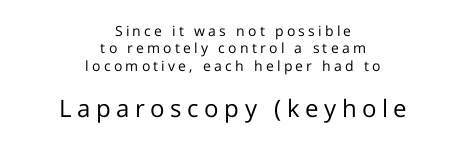
Q: Is the text bold? A: No.
Q: Is the text italic (slanted)? A: No, it is upright.
Q: Is the text underlined? A: No.
Q: How is the paragraph aligned? A: Centered.
Q: Is the spacing between letters normal or unusually wide? A: Unusually wide.
Q: Which block of text is set in a larger size, the first (top) or the second (bottom)? A: The second (bottom) one.
